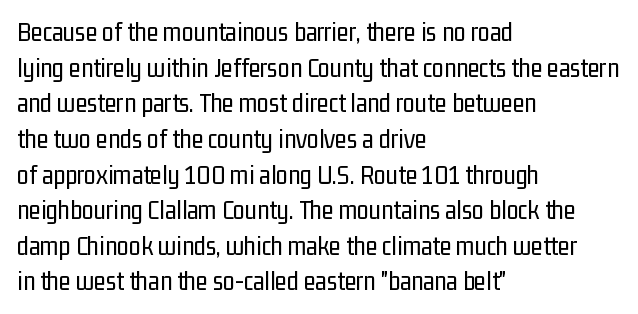
{"italic": "no", "bold": "no", "underline": "no", "align": "left", "line_spacing": "normal", "line_spacing_ratio": 1.32, "letter_spacing": "normal", "letter_spacing_em": 0.0, "glyph_px": 27}
